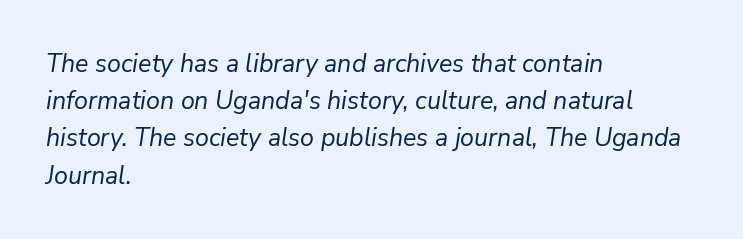
The image shows 25 px text type, italic (leaning right); set left-aligned, normal line spacing (1.49x), normal letter spacing, not underlined.
